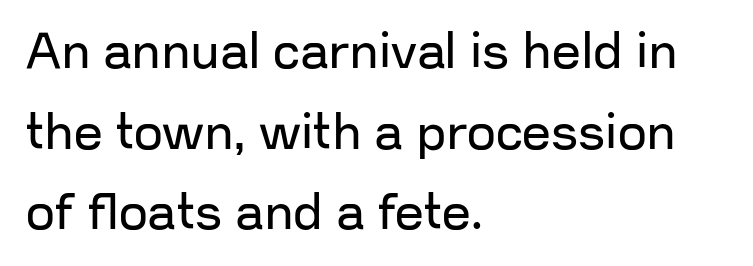
Check under the words: just untouched page. Nothing heavy about these letters — not bold at all. Typographically, this falls in the sans-serif category. This sample has the flowing, uneven cadence of proportional lettering. The letters stand upright; this is a roman face.
